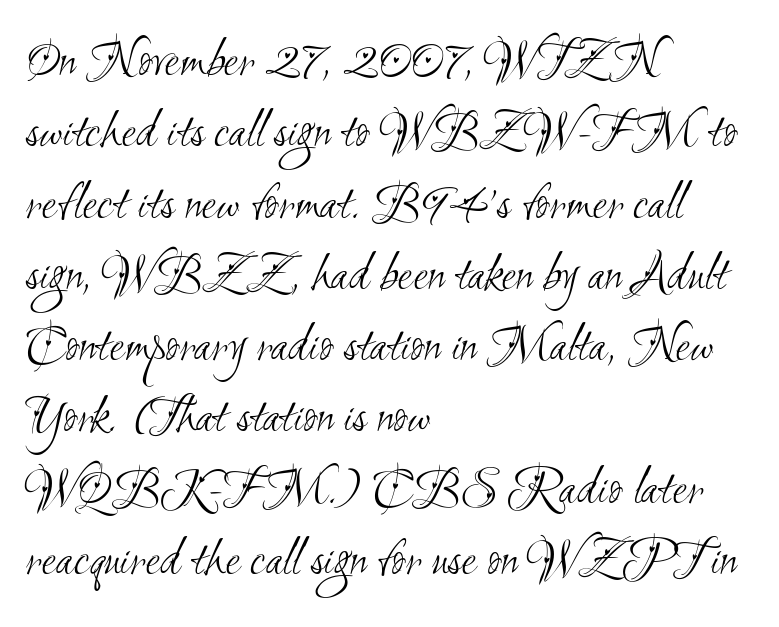
Are there feet on the stems? There aren't — it's a sans. Tracking value appears to be zero — textbook default spacing. No chunkiness to these letters — they're not bold. Line starts are locked; line ends wander.
